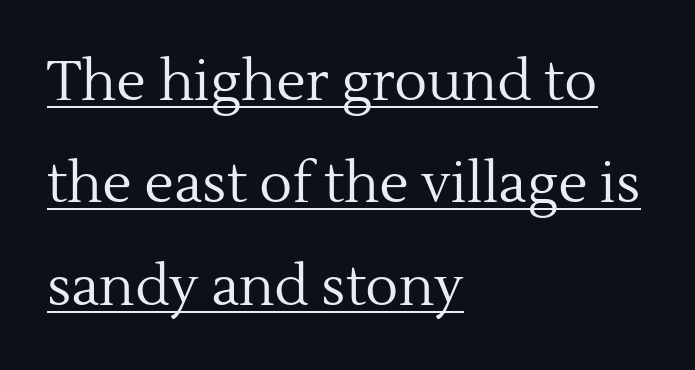
Q: Is the text bold? A: No.
Q: Is the text italic (slanted)? A: No, it is upright.
Q: Is the typeface a serif or a sans-serif typeface? A: Serif.
Q: Is the text underlined? A: Yes.
Q: How is the paragraph aligned? A: Left-aligned.
Q: Is the spacing between letters normal or unusually wide? A: Normal.
Q: Width (condensed, normal, or wide)? A: Normal.
Q: x-height? A: Medium.
Q: Monospaced? A: No.
